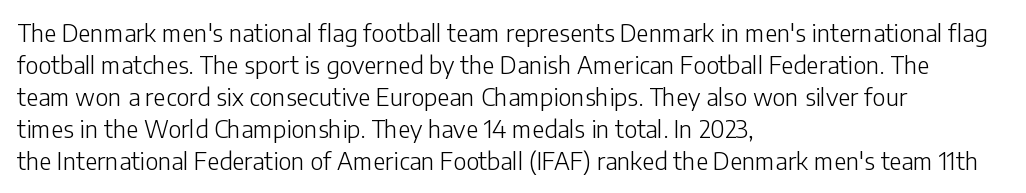
{"italic": "no", "bold": "no", "underline": "no", "align": "left", "line_spacing": "normal", "line_spacing_ratio": 1.33, "letter_spacing": "normal", "letter_spacing_em": 0.0, "glyph_px": 24}
